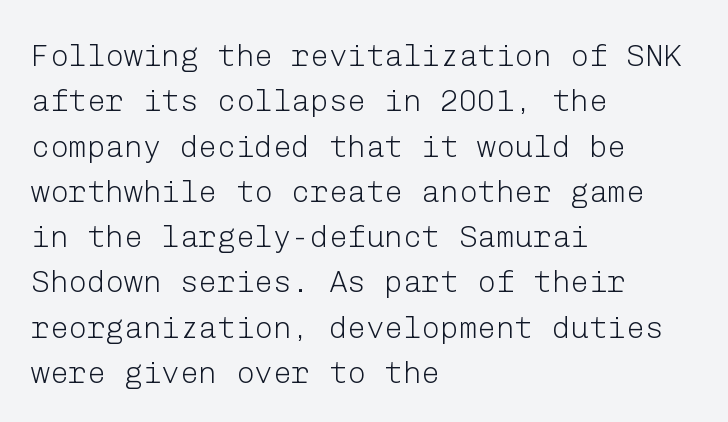
The vertical gap from one line to the next is medium. The type family on display is of the sans-serif kind. Vertical stems look standard width or narrower in stroke. The passage is arranged the way most books set body copy — flush left.
